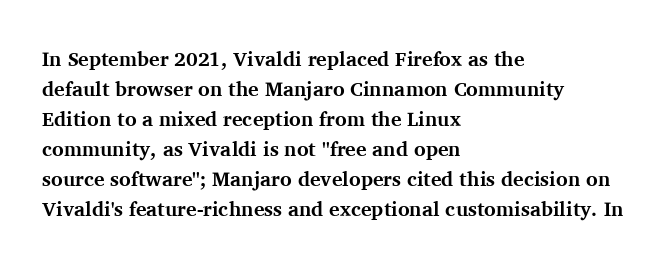
{"italic": "no", "bold": "yes", "underline": "no", "align": "left", "line_spacing": "normal", "line_spacing_ratio": 1.5, "letter_spacing": "normal", "letter_spacing_em": 0.0, "glyph_px": 20}
